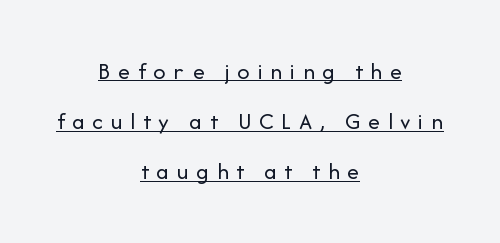
The image shows 24 px text type, upright; set centered, loose line spacing (2.09x), unusually wide letter spacing (+0.32 em), underlined.
